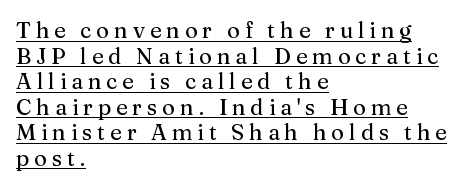
Q: Is the text italic (slanted)? A: No, it is upright.
Q: Is the text underlined? A: Yes.
Q: How is the paragraph aligned? A: Left-aligned.
Q: Is the spacing between letters normal or unusually wide? A: Unusually wide.
